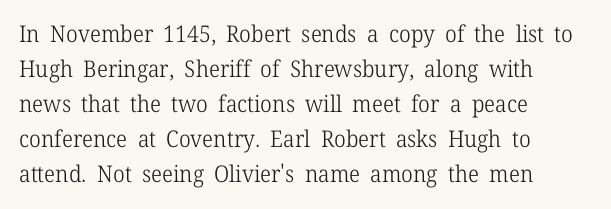
Weight: not bold — regular or lighter. The typesetter chose a ragged-right arrangement here. Each new line begins a customary step beneath the previous one. You could call the tracking neutral — neither tight nor loose. Only glyphs here, with clear space below each row. You can tell it's not italic because the verticals are truly vertical.
